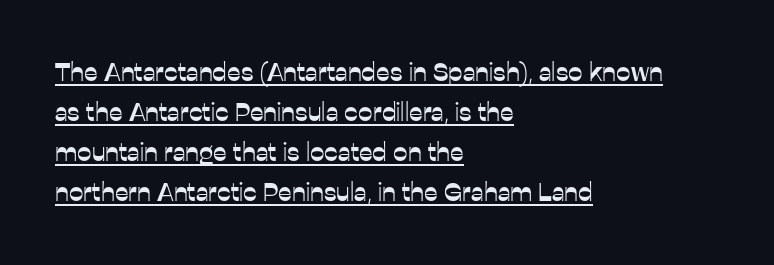
Posture: straight, roman, zero tilt. A continuous stroke trails under the words, as in a hyperlink. The ragged edge is on the right, which tells us the setting is flush left. Short note: letters normally spaced. Horizontal bands of white between lines are of average thickness.
